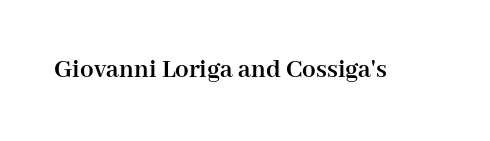
The image shows 27 px bold type, upright; set normal letter spacing, not underlined.
